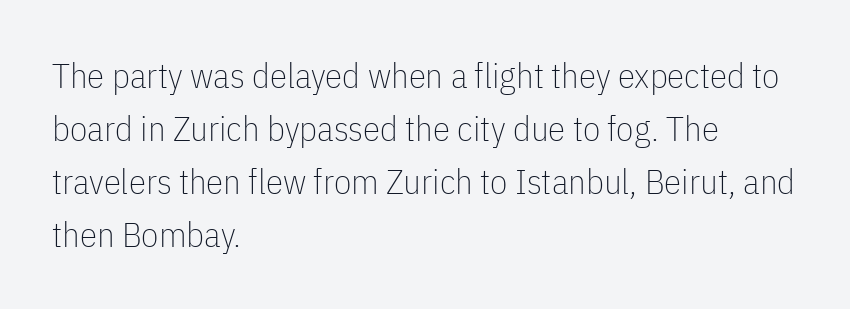
Q: Is the text bold? A: No.
Q: Is the text italic (slanted)? A: No, it is upright.
Q: Is the typeface a serif or a sans-serif typeface? A: Sans-serif.
Q: Is the text underlined? A: No.
Q: How is the paragraph aligned? A: Left-aligned.
Q: Is the spacing between letters normal or unusually wide? A: Normal.
Q: Is the spacing between lines tight, normal or loose? A: Normal.
Q: Width (condensed, normal, or wide)? A: Condensed.
Q: Stroke contrast? A: Low.
Q: x-height? A: Medium.
Q: Monospaced? A: No.
